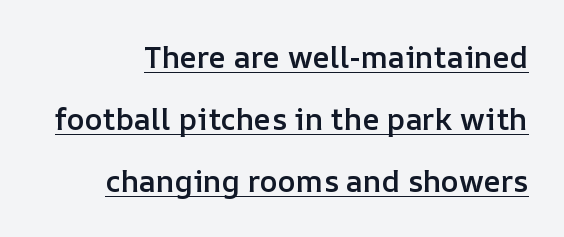
{"italic": "no", "bold": "semi", "weight": "semibold", "width": "normal", "stroke_contrast": "low", "x_height": "medium", "monospaced": "no", "underline": "yes", "line_spacing": "loose", "line_spacing_ratio": 2.06, "letter_spacing": "normal", "letter_spacing_em": 0.0, "glyph_px": 30}
